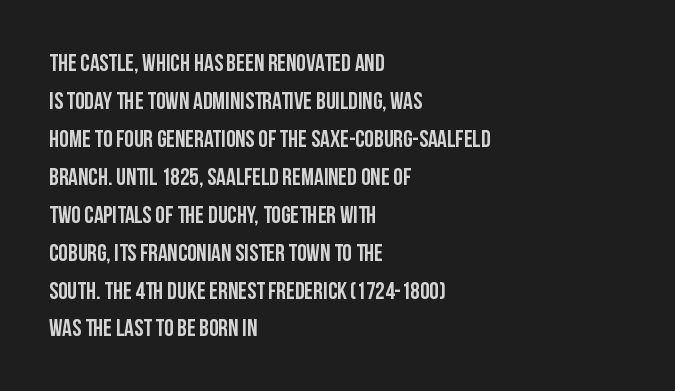
The specimen omits any rule beneath the text block's lines. Alignment: flush left. Italic? Not at all — the glyphs are vertical. The lines sit at an ordinary, default distance from one another. You could call the tracking neutral — neither tight nor loose.
